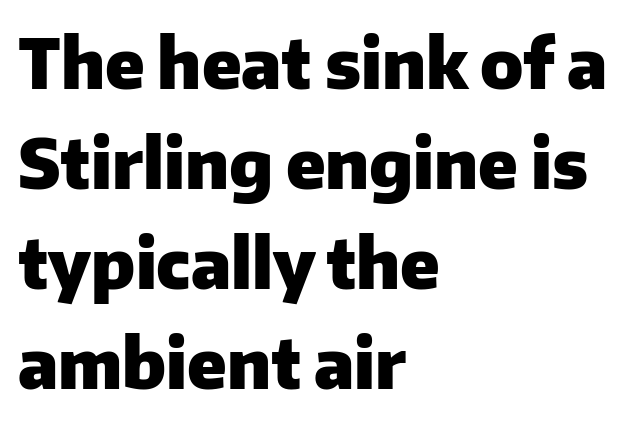
The image shows 68 px heavy sans-serif type, upright; set left-aligned, normal line spacing (1.47x), normal letter spacing, not underlined; low stroke contrast and a medium x-height.
